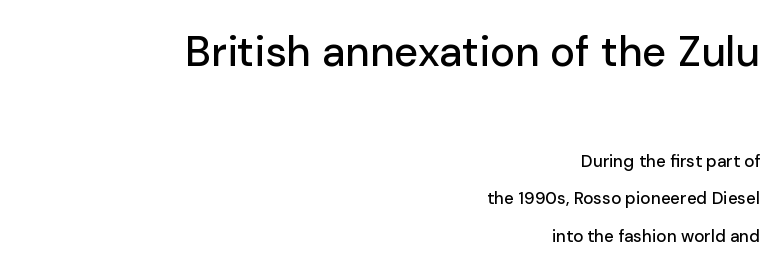
Q: Is the text italic (slanted)? A: No, it is upright.
Q: Is the typeface a serif or a sans-serif typeface? A: Sans-serif.
Q: Is the text underlined? A: No.
Q: How is the paragraph aligned? A: Right-aligned.
Q: Is the spacing between letters normal or unusually wide? A: Normal.
Q: Is the spacing between lines tight, normal or loose? A: Loose.
Q: Which block of text is set in a larger size, the first (top) or the second (bottom)? A: The first (top) one.
Q: Width (condensed, normal, or wide)? A: Normal.
Q: Stroke contrast? A: Low.
Q: x-height? A: Medium.
Q: Monospaced? A: No.
